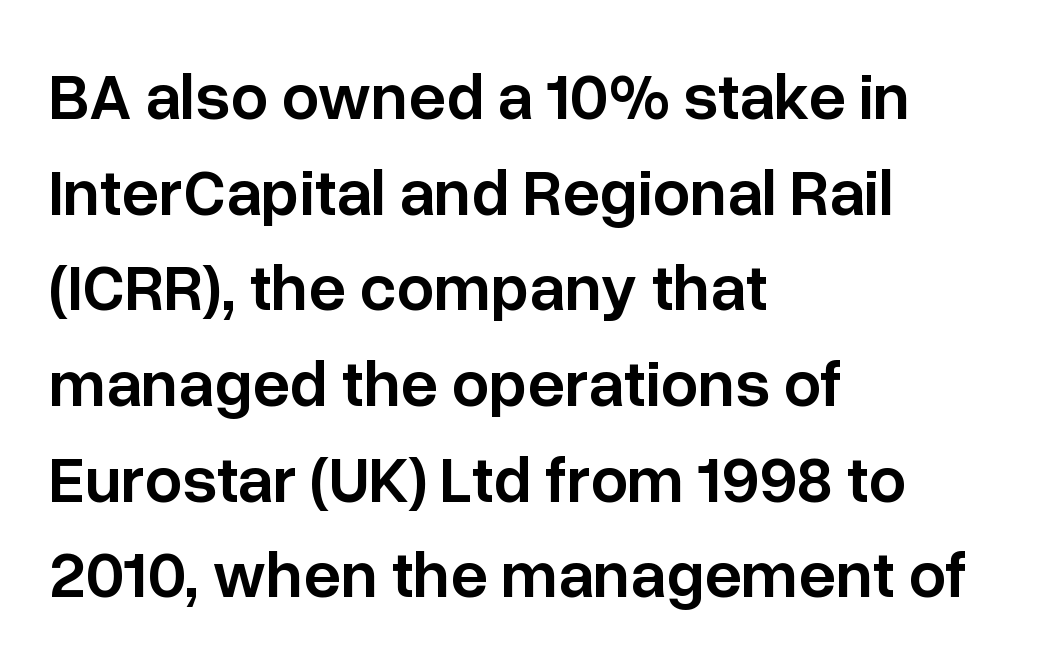
Q: Is the text bold? A: Semi-bold.
Q: Is the text italic (slanted)? A: No, it is upright.
Q: Is the typeface a serif or a sans-serif typeface? A: Sans-serif.
Q: Is the text underlined? A: No.
Q: How is the paragraph aligned? A: Left-aligned.
Q: Is the spacing between letters normal or unusually wide? A: Normal.
Q: Is the spacing between lines tight, normal or loose? A: Normal.
Q: Width (condensed, normal, or wide)? A: Normal.
Q: Stroke contrast? A: Low.
Q: x-height? A: Medium.
Q: Monospaced? A: No.
